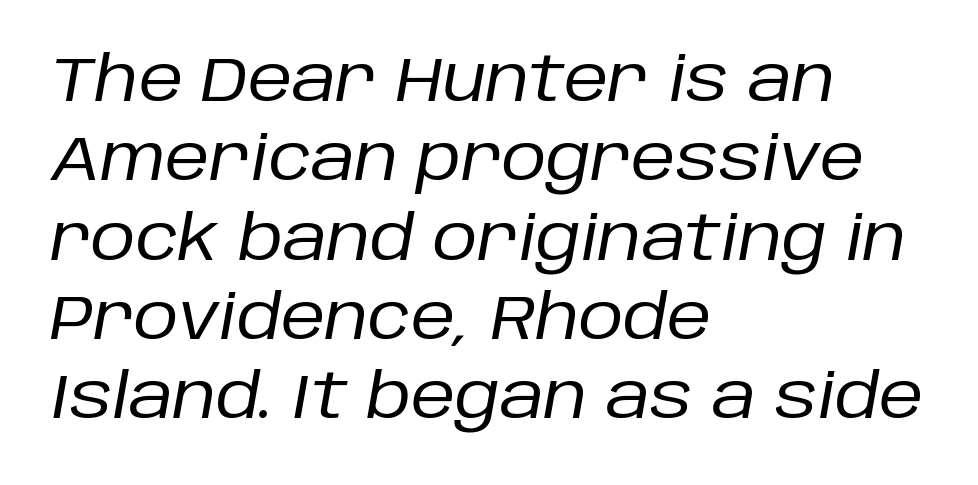
Q: Is the text bold? A: No.
Q: Is the text italic (slanted)? A: Yes, it leans right by about 10 degrees.
Q: Is the text underlined? A: No.
Q: How is the paragraph aligned? A: Left-aligned.
Q: Is the spacing between letters normal or unusually wide? A: Normal.
Q: Is the spacing between lines tight, normal or loose? A: Normal.
Q: Width (condensed, normal, or wide)? A: Normal.
Q: Stroke contrast? A: Low.
Q: x-height? A: Large.
Q: Monospaced? A: No.
